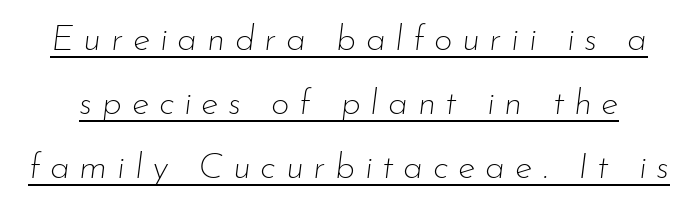
Display-style spreading of the glyphs; the letterfit is very open. In terms of posture, this sample is oblique. Think of a printed novel: that variable character pitch is what you see here. This rendering features underlined lettering. The weight tops out at a normal text grade.
